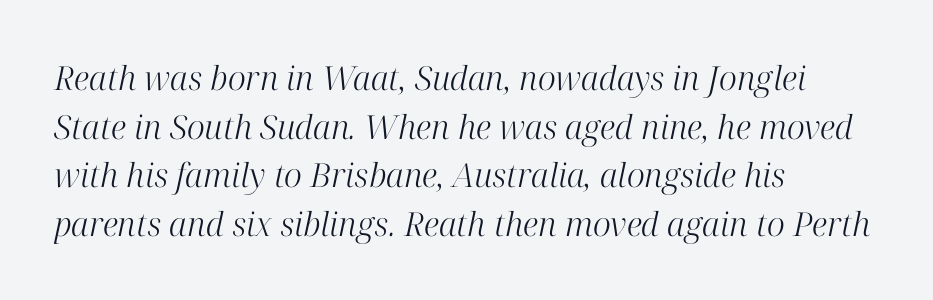
Q: Is the text bold? A: No.
Q: Is the text italic (slanted)? A: Yes, it leans right by about 12 degrees.
Q: Is the typeface a serif or a sans-serif typeface? A: Serif.
Q: Is the text underlined? A: No.
Q: How is the paragraph aligned? A: Left-aligned.
Q: Is the spacing between letters normal or unusually wide? A: Normal.
Q: Is the spacing between lines tight, normal or loose? A: Normal.
Q: Width (condensed, normal, or wide)? A: Normal.
Q: Stroke contrast? A: High.
Q: x-height? A: Medium.
Q: Monospaced? A: No.
